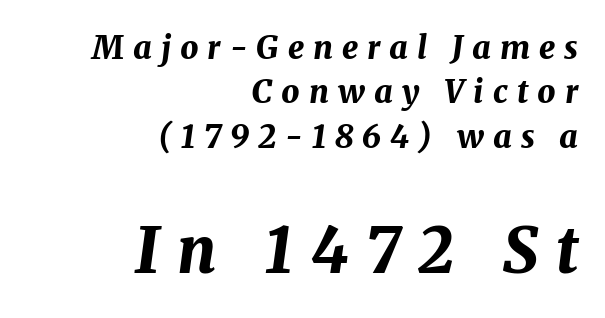
Q: Is the text bold? A: Yes.
Q: Is the text italic (slanted)? A: Yes, it leans right by about 8 degrees.
Q: Is the text underlined? A: No.
Q: How is the paragraph aligned? A: Right-aligned.
Q: Is the spacing between letters normal or unusually wide? A: Unusually wide.
Q: Is the spacing between lines tight, normal or loose? A: Normal.
Q: Which block of text is set in a larger size, the first (top) or the second (bottom)? A: The second (bottom) one.
Q: Width (condensed, normal, or wide)? A: Normal.
Q: Stroke contrast? A: Medium.
Q: x-height? A: Medium.
Q: Monospaced? A: No.
